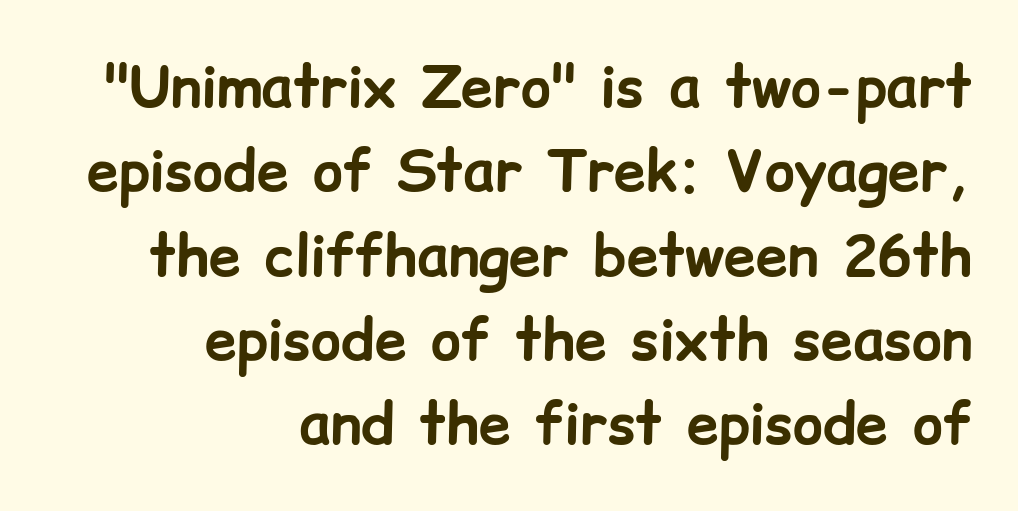
The image shows 57 px bold sans-serif type, upright; set right-aligned, normal line spacing (1.48x), normal letter spacing, not underlined; low stroke contrast and a medium x-height.
